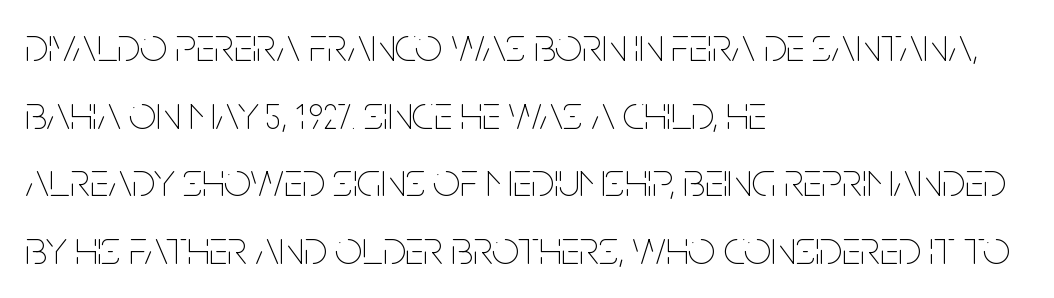
Q: Is the text bold? A: No.
Q: Is the text italic (slanted)? A: No, it is upright.
Q: Is the text underlined? A: No.
Q: How is the paragraph aligned? A: Left-aligned.
Q: Is the spacing between letters normal or unusually wide? A: Normal.
Q: Is the spacing between lines tight, normal or loose? A: Normal.
Q: Width (condensed, normal, or wide)? A: Condensed.
Q: Stroke contrast? A: Low.
Q: x-height? A: Large.
Q: Monospaced? A: No.
